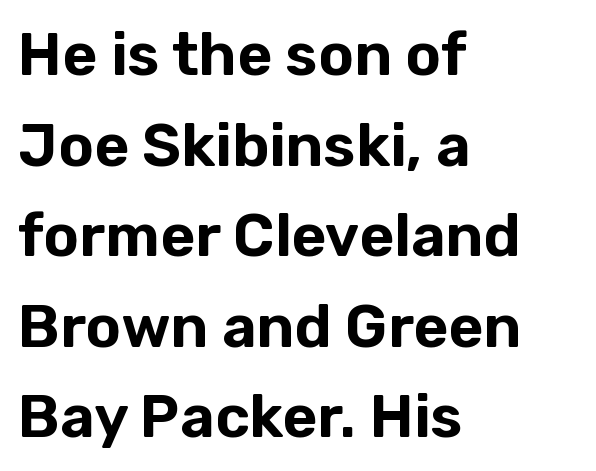
{"serif": "no", "italic": "no", "width": "normal", "stroke_contrast": "low", "x_height": "medium", "monospaced": "no", "underline": "no", "align": "left", "line_spacing": "normal", "line_spacing_ratio": 1.51, "letter_spacing": "normal", "letter_spacing_em": 0.0, "glyph_px": 60}
